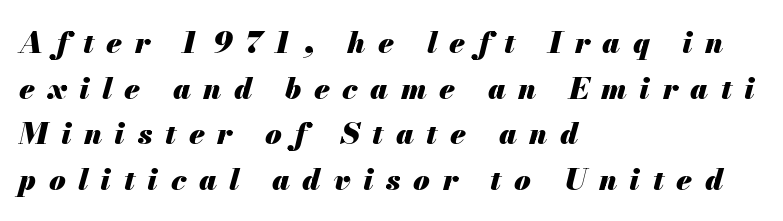
The image shows 30 px heavy type, italic (leaning right); set left-aligned, normal line spacing (1.52x), unusually wide letter spacing (+0.42 em), not underlined; medium stroke contrast and a small x-height.
